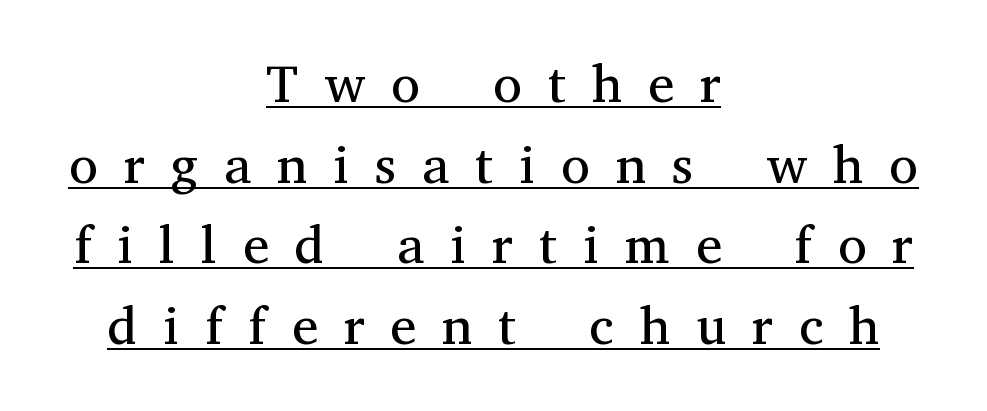
Q: Is the text bold? A: No.
Q: Is the text italic (slanted)? A: No, it is upright.
Q: Is the typeface a serif or a sans-serif typeface? A: Serif.
Q: Is the text underlined? A: Yes.
Q: How is the paragraph aligned? A: Centered.
Q: Is the spacing between letters normal or unusually wide? A: Unusually wide.
Q: Is the spacing between lines tight, normal or loose? A: Normal.
Q: Width (condensed, normal, or wide)? A: Normal.
Q: Stroke contrast? A: Medium.
Q: x-height? A: Medium.
Q: Monospaced? A: No.
